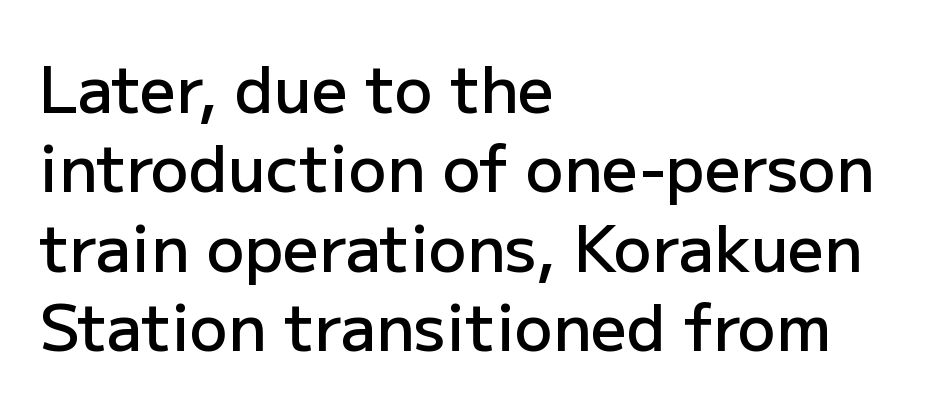
Q: Is the text bold? A: Semi-bold.
Q: Is the text italic (slanted)? A: No, it is upright.
Q: Is the typeface a serif or a sans-serif typeface? A: Sans-serif.
Q: Is the text underlined? A: No.
Q: How is the paragraph aligned? A: Left-aligned.
Q: Is the spacing between letters normal or unusually wide? A: Normal.
Q: Is the spacing between lines tight, normal or loose? A: Normal.
Q: Width (condensed, normal, or wide)? A: Normal.
Q: Stroke contrast? A: Low.
Q: x-height? A: Medium.
Q: Monospaced? A: No.
